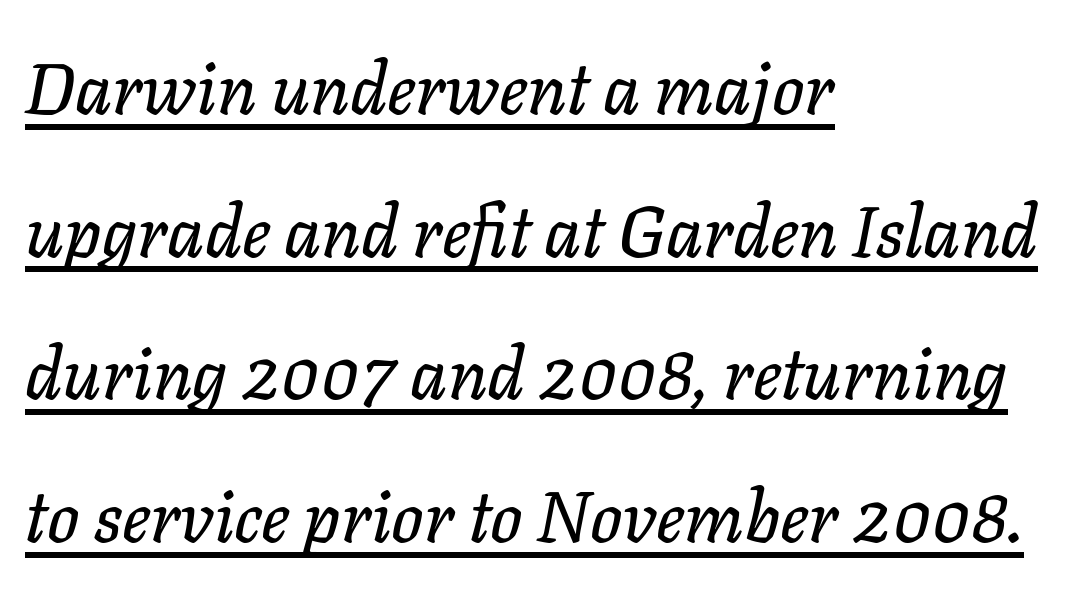
The image shows 71 px text type, italic (leaning right); set left-aligned, loose line spacing (2.01x), normal letter spacing, underlined; low stroke contrast and a medium x-height.
